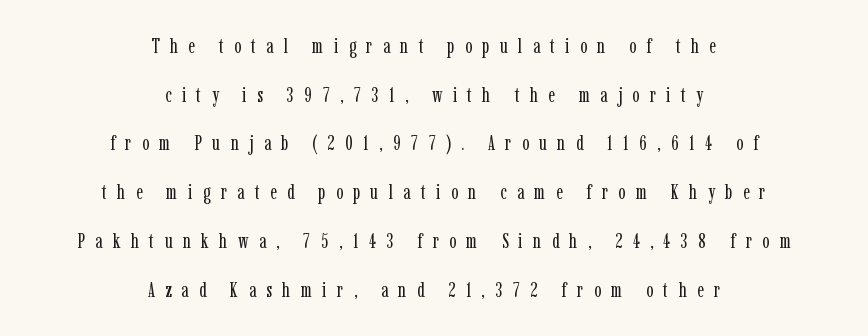
The image shows 21 px text type, upright; set centered, loose line spacing (2.32x), unusually wide letter spacing (+0.49 em), not underlined.
